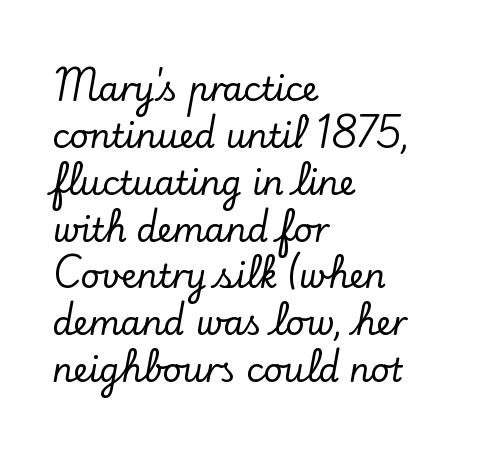
Q: Is the text italic (slanted)? A: Yes.
Q: Is the typeface a serif or a sans-serif typeface? A: Serif.
Q: Is the text underlined? A: No.
Q: How is the paragraph aligned? A: Left-aligned.
Q: Is the spacing between letters normal or unusually wide? A: Normal.
Q: Is the spacing between lines tight, normal or loose? A: Normal.
Q: Width (condensed, normal, or wide)? A: Normal.
Q: Stroke contrast? A: Low.
Q: x-height? A: Small.
Q: Monospaced? A: No.
